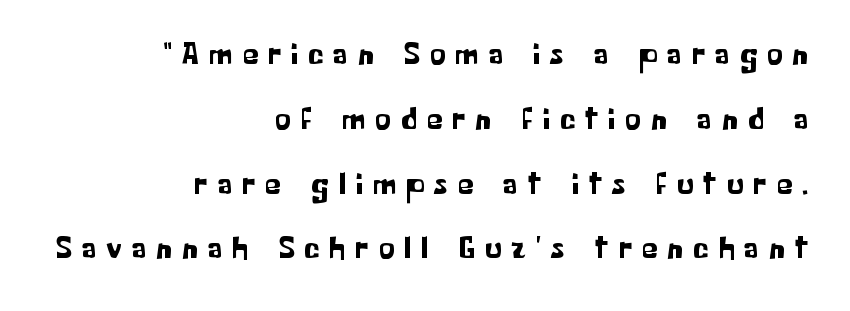
You can tell from the bare stems that sans-serif type was used. Leftover space on each line is placed entirely before the opening word. Between one letter and the next there's a generous, obvious gap. Descenders hang freely into open space. Does the lettering tilt? It doesn't — this is upright. Here the designer chose a conventional face with non-uniform glyph widths.
